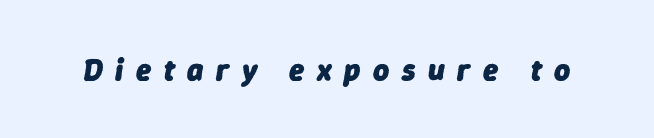
Q: Is the text bold? A: Yes.
Q: Is the text italic (slanted)? A: Yes, it leans right by about 9 degrees.
Q: Is the text underlined? A: No.
Q: Is the spacing between letters normal or unusually wide? A: Unusually wide.
Q: Width (condensed, normal, or wide)? A: Normal.
Q: Stroke contrast? A: Low.
Q: x-height? A: Medium.
Q: Monospaced? A: No.
